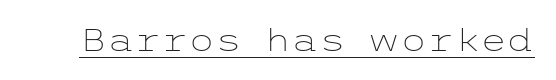
The image shows 31 px light, wide sans-serif type, upright; set normal letter spacing, underlined; low stroke contrast and a medium x-height.
